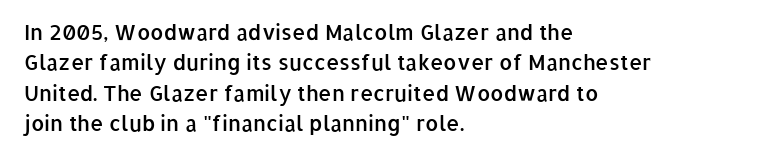
Inter-character spacing is left at the font's built-in metrics. Posture: straight, roman, zero tilt. These lines carry some extra weight — a demibold, not a full bold. The paragraph has a hard left edge and a soft right edge. Regular leading. Decoration check: the copy has no underline.
